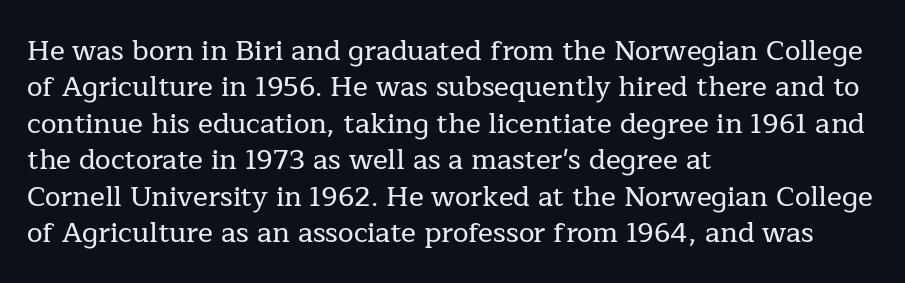
{"serif": "yes", "italic": "no", "width": "normal", "stroke_contrast": "low", "x_height": "medium", "monospaced": "no", "underline": "no", "align": "left", "line_spacing": "normal", "line_spacing_ratio": 1.3, "letter_spacing": "normal", "letter_spacing_em": 0.0, "glyph_px": 28}
